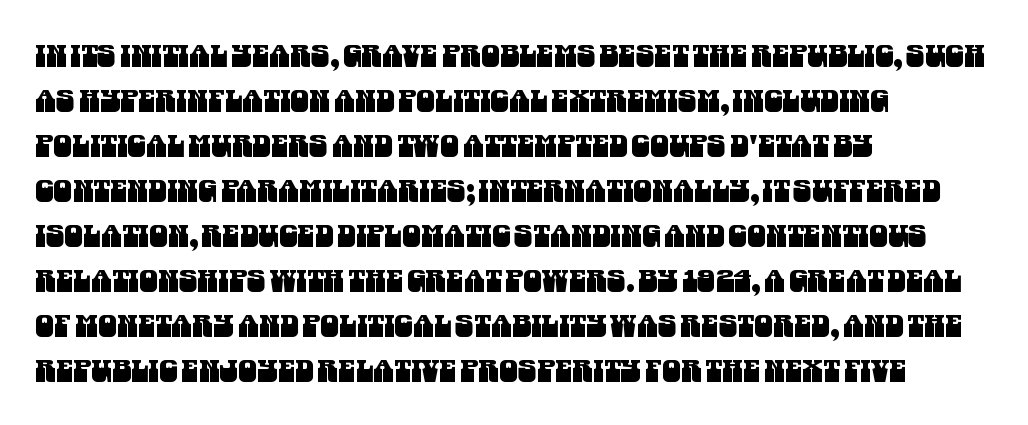
Default kerning and tracking; the words read as compact shapes. This rendering employs a face without finishing strokes, i.e., a sans-serif. Each letter keeps its own natural width here, so spacing adapts to shape. The string is rendered with underlining switched off. Short and long lines alike share a common starting point at left. How would I describe the line gaps? Plain and ordinary.
